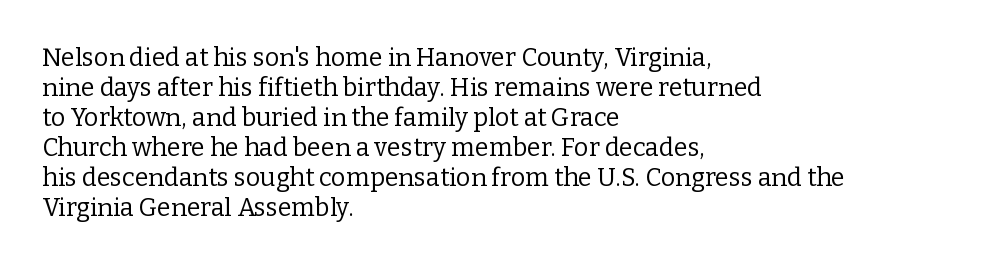
Q: Is the text bold? A: No.
Q: Is the text italic (slanted)? A: No, it is upright.
Q: Is the text underlined? A: No.
Q: How is the paragraph aligned? A: Left-aligned.
Q: Is the spacing between letters normal or unusually wide? A: Normal.
